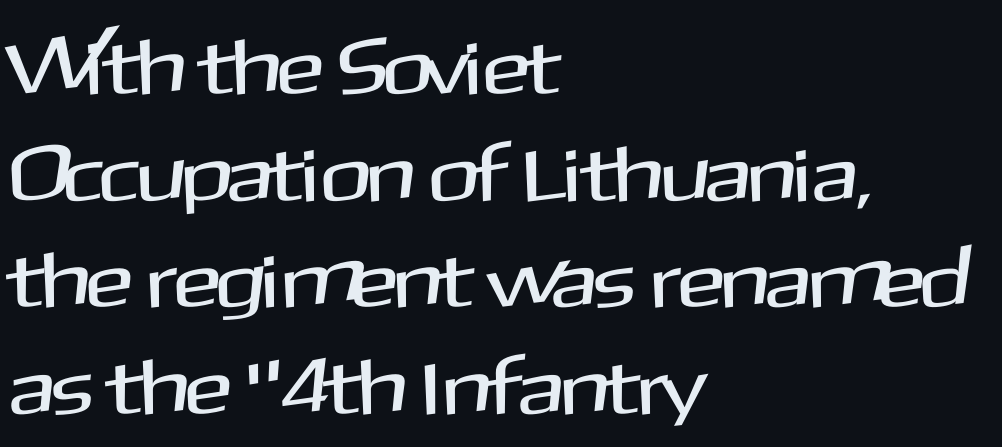
Varying glyph widths throughout — classic text-font behaviour. Is the letter spacing exaggerated? No — it looks like the ordinary default. Every row of glyphs begins at an identical x-position on the left. Type without underlining. Baseline-to-baseline distance is the conventional proportion of letter height. Regarding serifs, this sample does without them.
